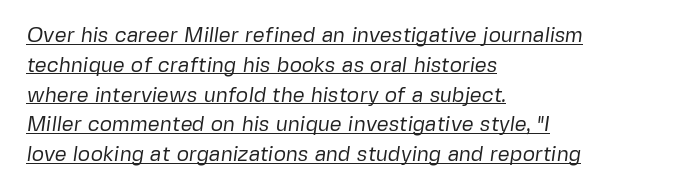
Horizontal alignment here is leftward, the default for most running prose. The face used here is rendered with its standard letterfit. Students, observe: this is what conventionally led text looks like. This reads as an unemphasized weight, regular at the heaviest.
